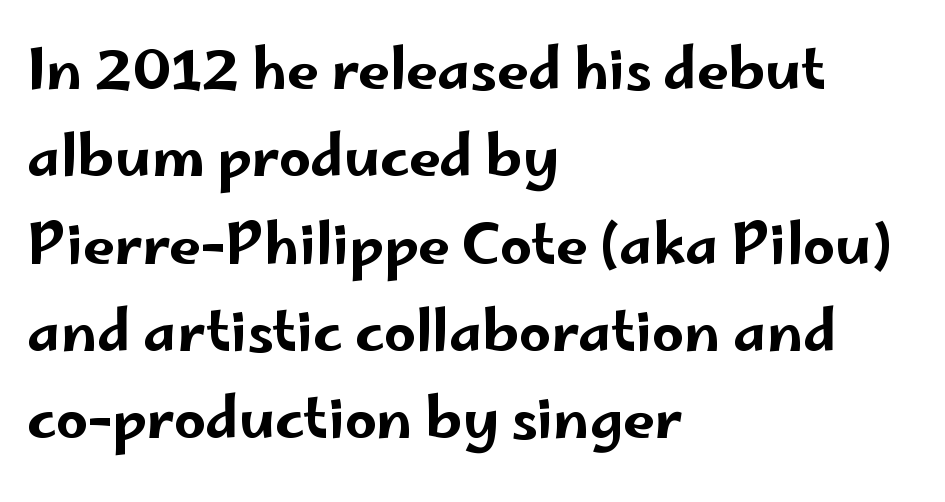
Each letter's strokes conclude bluntly, with no projecting serifs. Reading down the block, your eye returns to a fixed left position each line. Characters follow at the spacing the type designer built in. Just letters on the line, the space beneath them empty.
